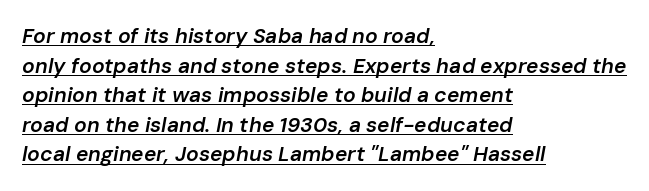
The rendering anchors every line to the left-hand side. These characters rest on top of a visible drawn line. The characters look somewhat weighty, a semibold short of true bold. The whole block is typeset with a tilt.
